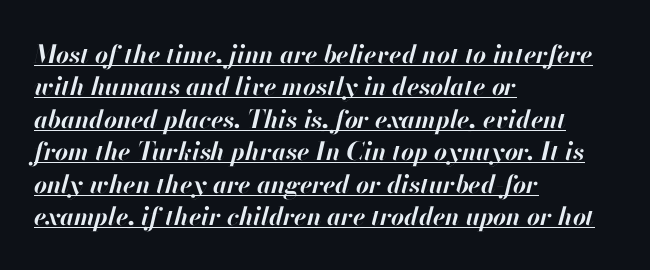
The image shows 25 px bold type, italic (leaning right); set left-aligned, normal line spacing (1.3x), normal letter spacing, underlined.
